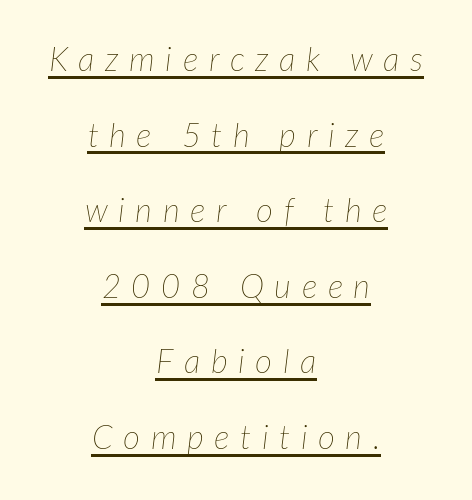
The image shows 33 px thin type, italic (leaning right); set centered, loose line spacing (2.29x), unusually wide letter spacing (+0.32 em), underlined; low stroke contrast and a medium x-height.
